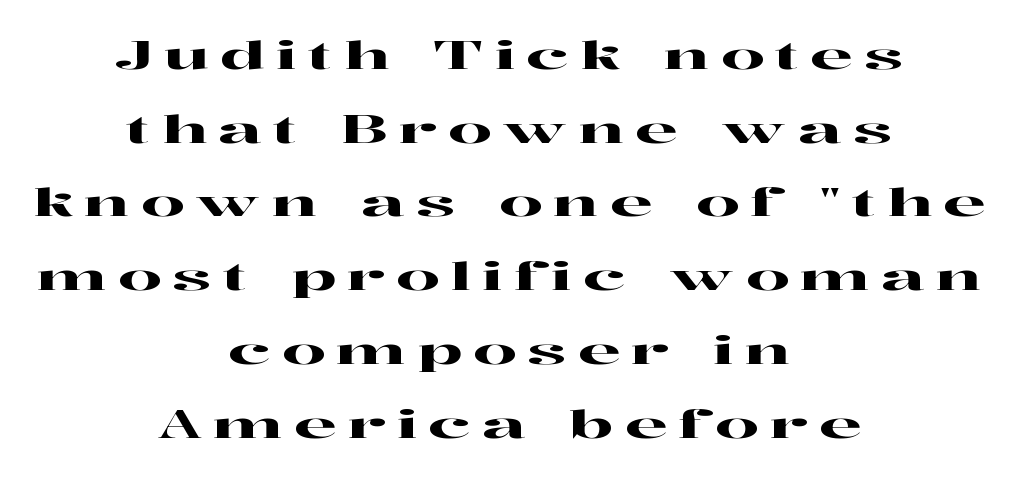
Q: Is the text italic (slanted)? A: No, it is upright.
Q: Is the typeface a serif or a sans-serif typeface? A: Serif.
Q: Is the text underlined? A: No.
Q: How is the paragraph aligned? A: Centered.
Q: Is the spacing between letters normal or unusually wide? A: Unusually wide.
Q: Is the spacing between lines tight, normal or loose? A: Loose.
Q: Width (condensed, normal, or wide)? A: Wide.
Q: Stroke contrast? A: High.
Q: x-height? A: Medium.
Q: Monospaced? A: No.
